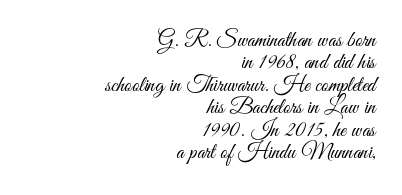
Q: Is the text bold? A: No.
Q: Is the text italic (slanted)? A: Yes.
Q: Is the text underlined? A: No.
Q: How is the paragraph aligned? A: Right-aligned.
Q: Is the spacing between letters normal or unusually wide? A: Normal.
Q: Is the spacing between lines tight, normal or loose? A: Tight.
